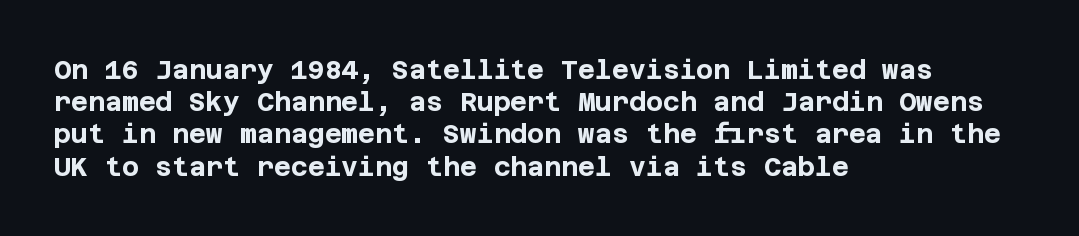
Q: Is the text bold? A: Yes.
Q: Is the text italic (slanted)? A: No, it is upright.
Q: Is the text underlined? A: No.
Q: How is the paragraph aligned? A: Left-aligned.
Q: Is the spacing between letters normal or unusually wide? A: Normal.
